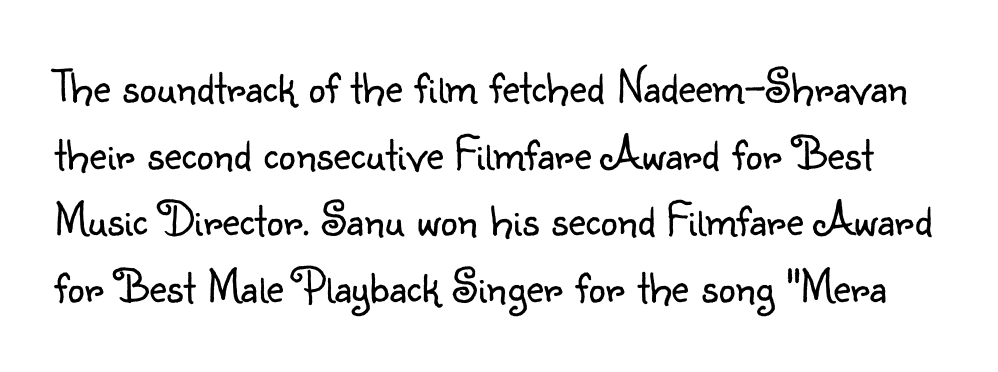
Q: Is the text bold? A: No.
Q: Is the text italic (slanted)? A: No, it is upright.
Q: Is the typeface a serif or a sans-serif typeface? A: Sans-serif.
Q: Is the text underlined? A: No.
Q: Is the spacing between letters normal or unusually wide? A: Normal.
Q: Is the spacing between lines tight, normal or loose? A: Normal.
Q: Width (condensed, normal, or wide)? A: Normal.
Q: Stroke contrast? A: Low.
Q: x-height? A: Small.
Q: Monospaced? A: No.
